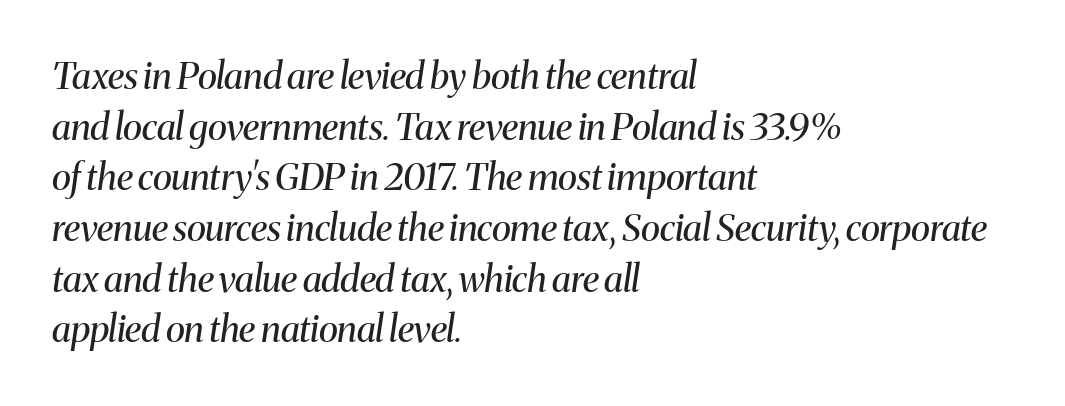
{"serif": "yes", "italic": "yes", "lean": "right", "slant_degrees": 8, "bold": "no", "weight": "regular", "width": "normal", "stroke_contrast": "medium", "x_height": "medium", "monospaced": "no", "underline": "no", "align": "left", "line_spacing": "normal", "line_spacing_ratio": 1.37, "letter_spacing": "normal", "letter_spacing_em": 0.0, "glyph_px": 37}
